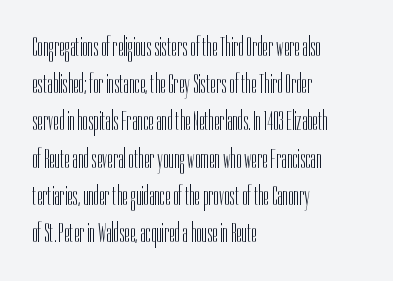
{"serif": "no", "italic": "no", "bold": "no", "weight": "light", "width": "condensed", "stroke_contrast": "low", "x_height": "medium", "monospaced": "no", "underline": "no", "align": "left", "line_spacing": "normal", "line_spacing_ratio": 1.33, "letter_spacing": "normal", "letter_spacing_em": 0.0, "glyph_px": 28}
